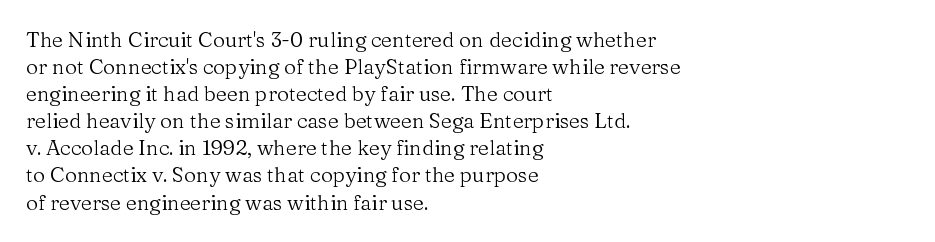
The image shows 21 px text type, upright; set left-aligned, normal line spacing (1.29x), normal letter spacing, not underlined.
